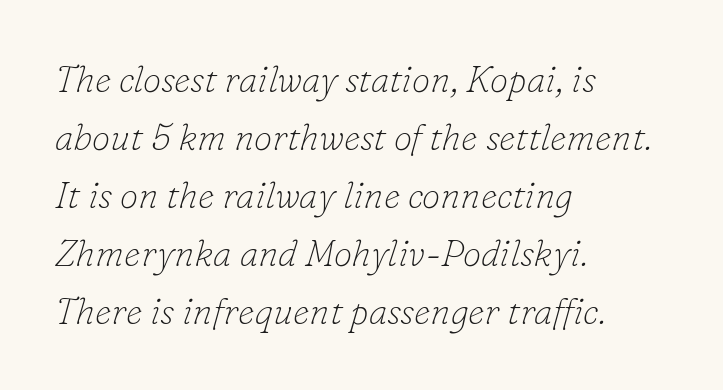
Q: Is the text bold? A: No.
Q: Is the text italic (slanted)? A: Yes, it leans right by about 16 degrees.
Q: Is the typeface a serif or a sans-serif typeface? A: Serif.
Q: Is the text underlined? A: No.
Q: How is the paragraph aligned? A: Left-aligned.
Q: Is the spacing between letters normal or unusually wide? A: Normal.
Q: Is the spacing between lines tight, normal or loose? A: Normal.
Q: Width (condensed, normal, or wide)? A: Normal.
Q: Stroke contrast? A: Low.
Q: x-height? A: Small.
Q: Monospaced? A: No.
